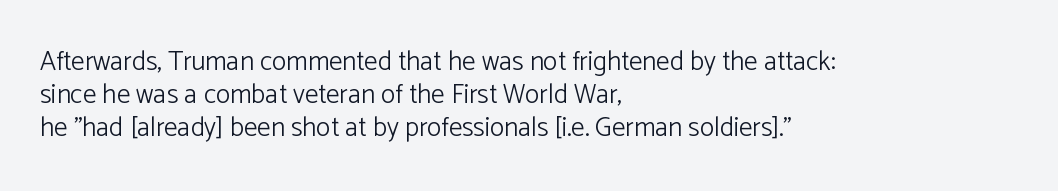
The image shows 27 px text type, upright; set left-aligned, line spacing 1.22x, normal letter spacing, not underlined.
